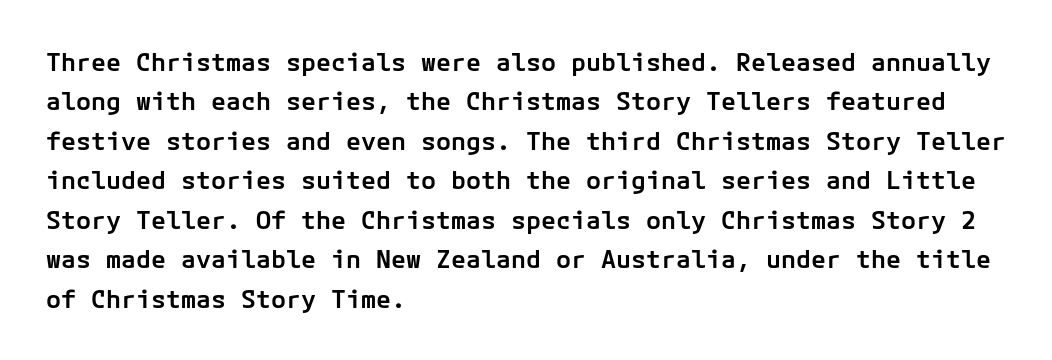
{"italic": "no", "bold": "semi", "underline": "no", "align": "left", "line_spacing": "normal", "line_spacing_ratio": 1.58, "letter_spacing": "normal", "letter_spacing_em": 0.0, "glyph_px": 25}
